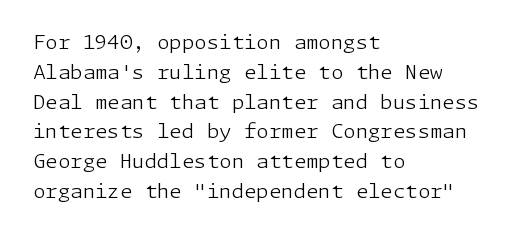
The image shows 20 px text type, upright; set left-aligned, normal line spacing (1.49x), normal letter spacing, not underlined.
